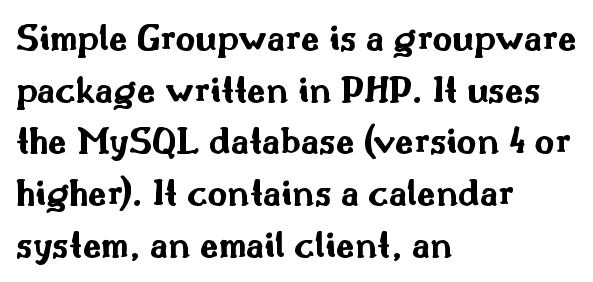
Q: Is the text bold? A: Yes.
Q: Is the text italic (slanted)? A: No, it is upright.
Q: Is the typeface a serif or a sans-serif typeface? A: Sans-serif.
Q: Is the text underlined? A: No.
Q: How is the paragraph aligned? A: Left-aligned.
Q: Is the spacing between letters normal or unusually wide? A: Normal.
Q: Is the spacing between lines tight, normal or loose? A: Normal.
Q: Width (condensed, normal, or wide)? A: Wide.
Q: Stroke contrast? A: Medium.
Q: x-height? A: Small.
Q: Monospaced? A: No.
